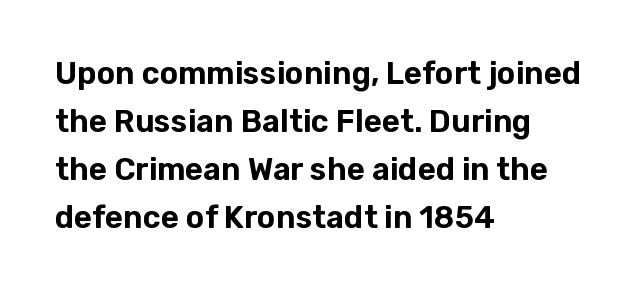
{"serif": "no", "italic": "no", "width": "normal", "stroke_contrast": "low", "x_height": "medium", "monospaced": "no", "underline": "no", "align": "left", "line_spacing": "normal", "line_spacing_ratio": 1.55, "letter_spacing": "normal", "letter_spacing_em": 0.0, "glyph_px": 31}
